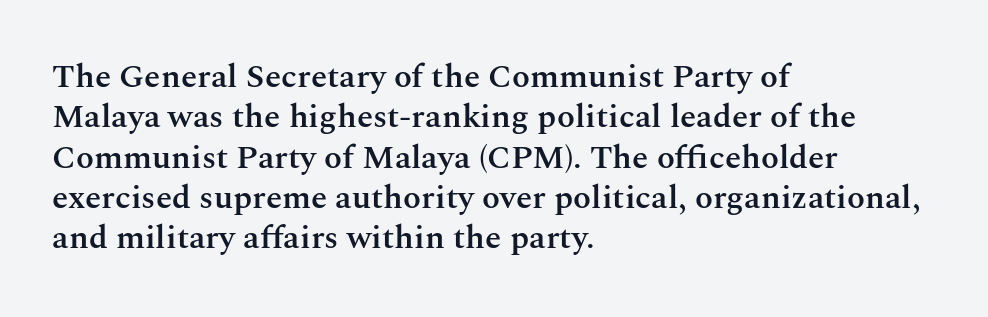
{"serif": "yes", "italic": "no", "bold": "semi", "weight": "semibold", "width": "normal", "stroke_contrast": "medium", "x_height": "medium", "monospaced": "no", "underline": "no", "align": "left", "line_spacing_ratio": 1.22, "letter_spacing": "normal", "letter_spacing_em": 0.0, "glyph_px": 33}
